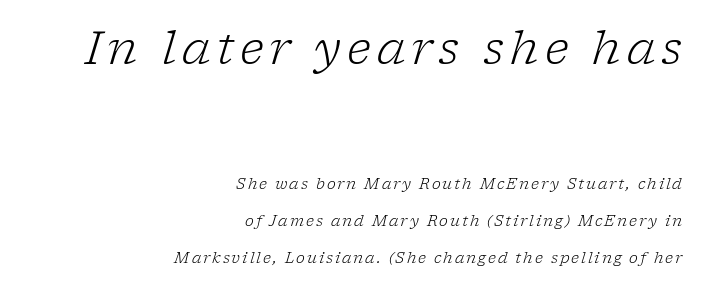
Q: Is the text bold? A: No.
Q: Is the text italic (slanted)? A: Yes, it leans right by about 17 degrees.
Q: Is the typeface a serif or a sans-serif typeface? A: Serif.
Q: Is the text underlined? A: No.
Q: How is the paragraph aligned? A: Right-aligned.
Q: Is the spacing between lines tight, normal or loose? A: Loose.
Q: Which block of text is set in a larger size, the first (top) or the second (bottom)? A: The first (top) one.
Q: Width (condensed, normal, or wide)? A: Normal.
Q: Stroke contrast? A: Low.
Q: x-height? A: Medium.
Q: Monospaced? A: No.
